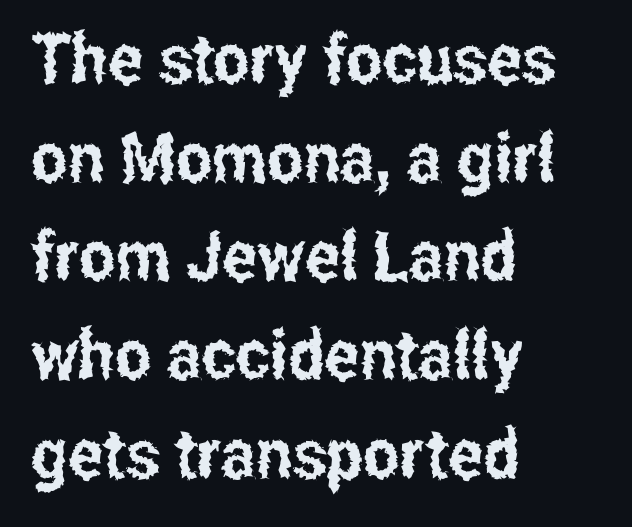
{"serif": "no", "italic": "no", "width": "condensed", "stroke_contrast": "low", "x_height": "medium", "monospaced": "no", "underline": "no", "align": "left", "line_spacing": "normal", "line_spacing_ratio": 1.43, "letter_spacing": "normal", "letter_spacing_em": 0.0, "glyph_px": 69}
